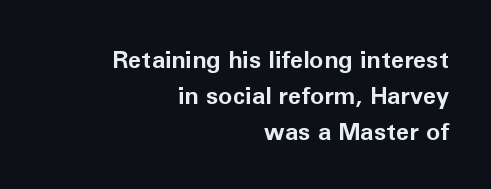
{"italic": "no", "bold": "yes", "underline": "no", "align": "right", "line_spacing": "normal", "line_spacing_ratio": 1.49, "letter_spacing": "normal", "letter_spacing_em": 0.0, "glyph_px": 24}
